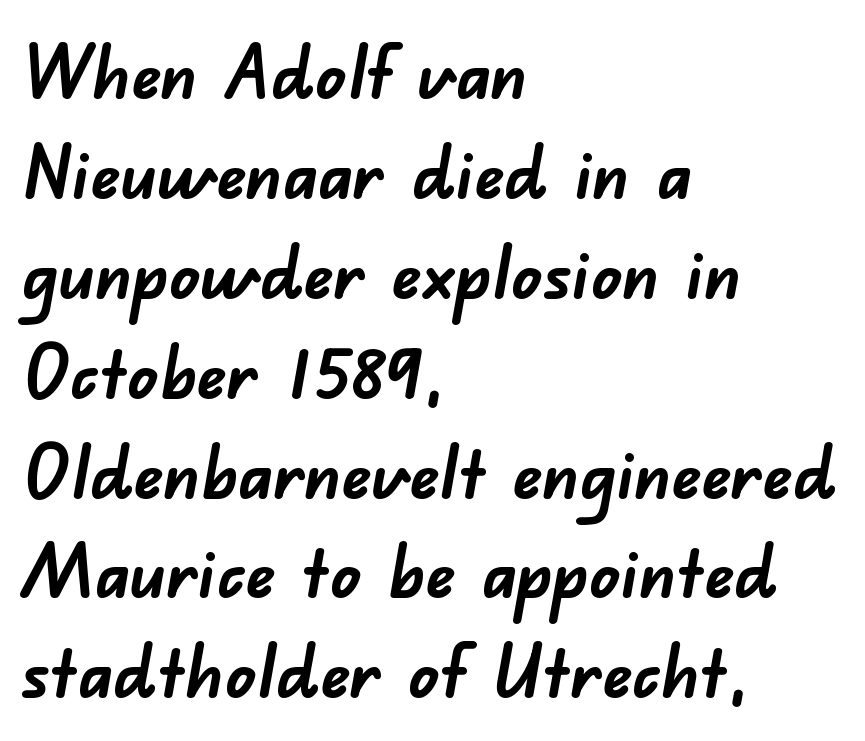
The baseline area is clear. There is no visible air inserted between adjacent glyphs. The line-height multiplier appears to be the usual default. Does the type have serifs? No, each stem ends abruptly.
